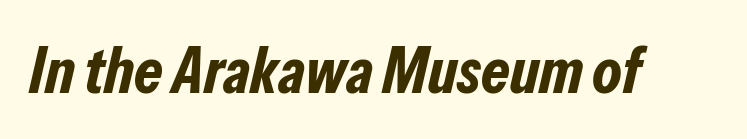
Italic? Definitely — the glyphs are oblique. Words appear dense and cohesive because spacing is normal. These words are printed bold, with thick strokes throughout. A clean baseline with only descenders dipping below it.
